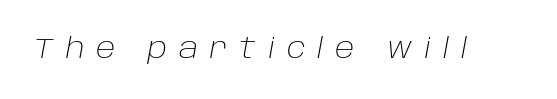
Q: Is the text bold? A: No.
Q: Is the text italic (slanted)? A: Yes, it leans right by about 10 degrees.
Q: Is the text underlined? A: No.
Q: Is the spacing between letters normal or unusually wide? A: Unusually wide.
Q: Width (condensed, normal, or wide)? A: Normal.
Q: Stroke contrast? A: Low.
Q: x-height? A: Large.
Q: Monospaced? A: No.
